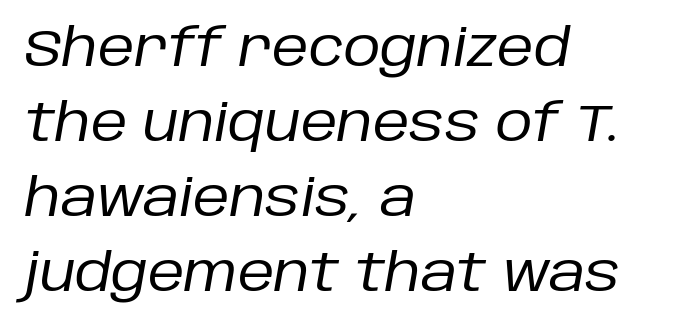
{"italic": "yes", "lean": "right", "slant_degrees": 10, "bold": "no", "weight": "regular", "width": "normal", "stroke_contrast": "low", "x_height": "large", "monospaced": "no", "underline": "no", "align": "left", "line_spacing": "normal", "line_spacing_ratio": 1.47, "letter_spacing": "normal", "letter_spacing_em": 0.0, "glyph_px": 51}
